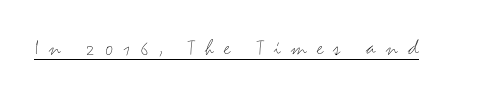
Q: Is the text bold? A: No.
Q: Is the text italic (slanted)? A: Yes.
Q: Is the text underlined? A: Yes.
Q: Is the spacing between letters normal or unusually wide? A: Unusually wide.
